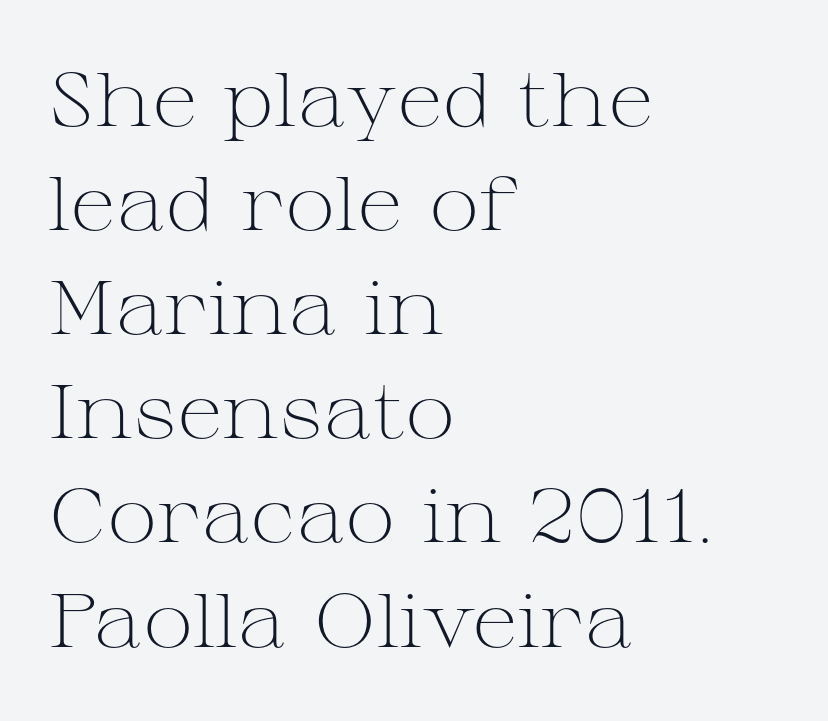
{"serif": "yes", "italic": "no", "bold": "no", "weight": "light", "width": "wide", "stroke_contrast": "medium", "x_height": "medium", "monospaced": "no", "underline": "no", "align": "left", "line_spacing": "normal", "line_spacing_ratio": 1.37, "letter_spacing": "normal", "letter_spacing_em": 0.0, "glyph_px": 76}
